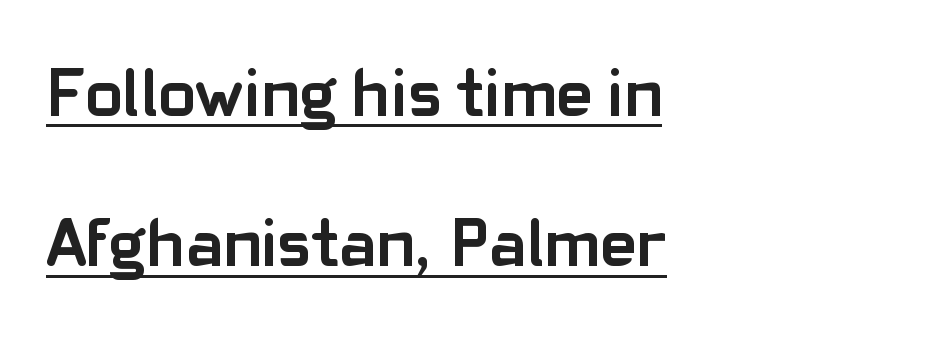
{"serif": "no", "italic": "no", "bold": "yes", "weight": "semibold", "width": "normal", "stroke_contrast": "low", "x_height": "medium", "monospaced": "no", "underline": "yes", "align": "left", "line_spacing": "loose", "line_spacing_ratio": 2.18, "letter_spacing": "normal", "letter_spacing_em": 0.0, "glyph_px": 69}
